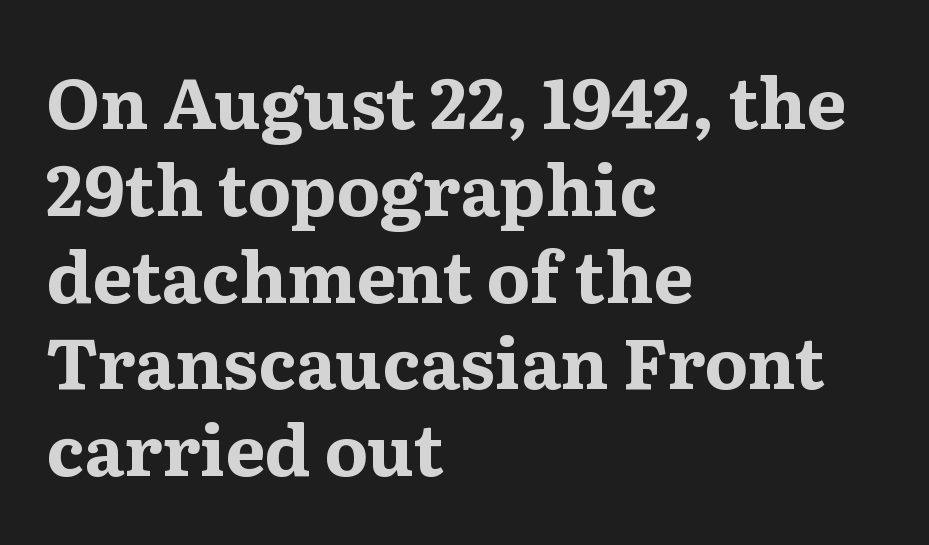
Short note: letters normally spaced. Typesetter's note: full bold, strokes at maximum text heaviness. Italic? Not at all — the glyphs are vertical. The text block is weighted toward the left margin, trailing off unevenly rightward. Character widths vary here, with narrow letters taking less room than wide ones. The gap between lines stays unmarked.
